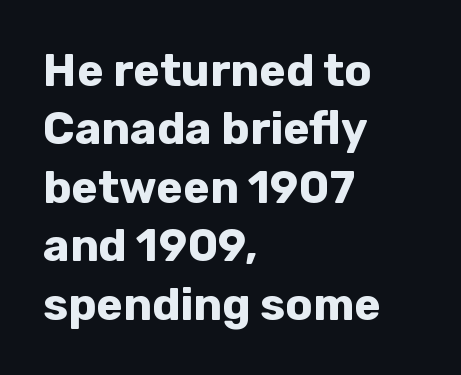
Looks like regular typesetting: each glyph gets only the width it needs. Has an underline been added? It has not. Its strokes are broad and dark, the hallmark of bold type. Font category for this specimen: sans-serif. These lines sit exactly where default settings would place them.
